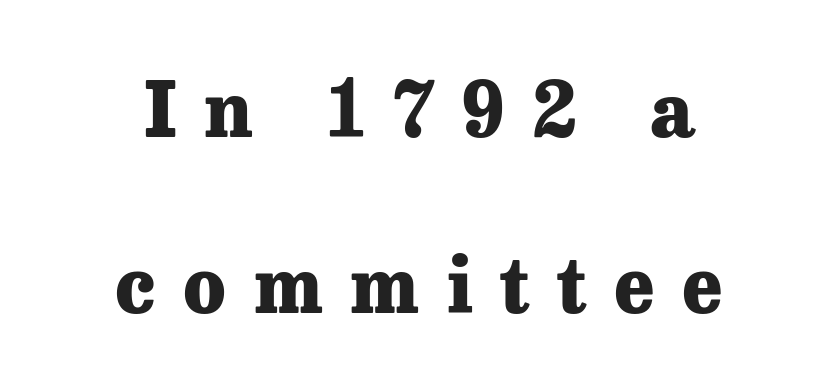
Typographic density is high because the face is bold. Each letter's strokes conclude with small projecting serifs. Type without underlining. This sample has the flowing, uneven cadence of proportional lettering. Regarding leading, the lines here are spaced well apart.
